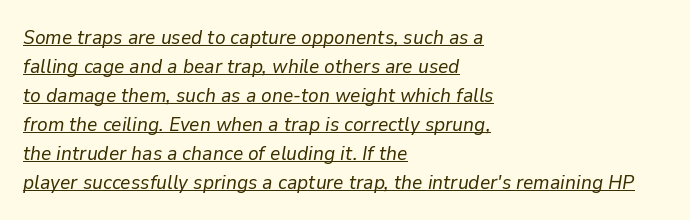
{"italic": "yes", "lean": "right", "slant_degrees": 9, "bold": "no", "underline": "yes", "align": "left", "line_spacing": "normal", "line_spacing_ratio": 1.45, "letter_spacing": "normal", "letter_spacing_em": 0.0, "glyph_px": 20}
